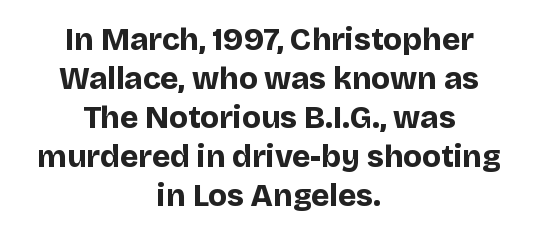
The image shows 31 px bold sans-serif type, upright; set centered, normal line spacing (1.26x), normal letter spacing, not underlined; low stroke contrast and a large x-height.
